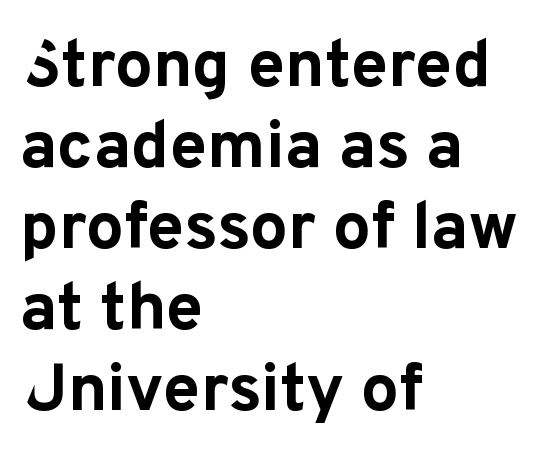
The image shows 67 px bold sans-serif type, upright; set left-aligned, line spacing 1.21x, normal letter spacing, not underlined; low stroke contrast and a medium x-height.
